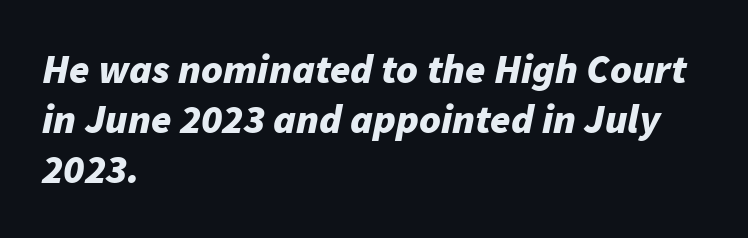
The image shows 41 px bold type, italic (leaning right); set left-aligned, line spacing 1.22x, normal letter spacing, not underlined; low stroke contrast and a medium x-height.
